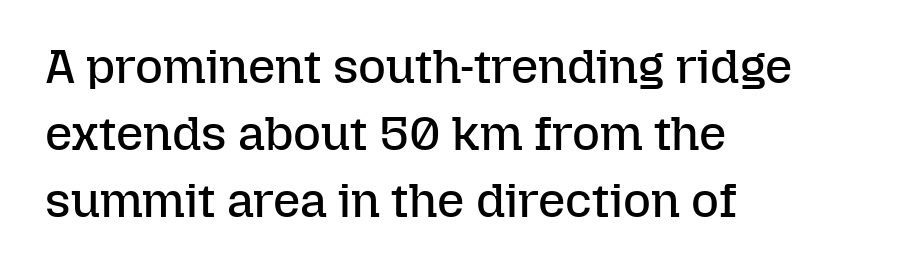
The face used here is proportionally spaced, like ordinary book or web type. The typesetter chose a ragged-right arrangement here. Weight: regular or lighter. The vertical gap from one line to the next is medium. Ascenders rise straight up at ninety degrees. Lines of text with bare space underneath.
